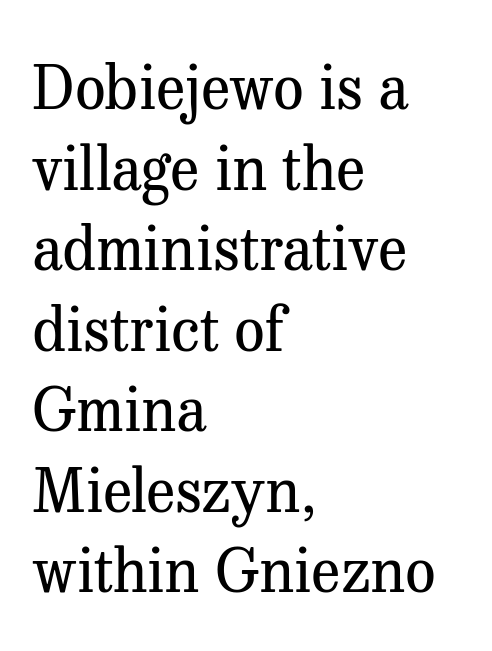
Q: Is the text bold? A: No.
Q: Is the text italic (slanted)? A: No, it is upright.
Q: Is the typeface a serif or a sans-serif typeface? A: Serif.
Q: Is the text underlined? A: No.
Q: How is the paragraph aligned? A: Left-aligned.
Q: Is the spacing between letters normal or unusually wide? A: Normal.
Q: Is the spacing between lines tight, normal or loose? A: Normal.
Q: Width (condensed, normal, or wide)? A: Normal.
Q: Stroke contrast? A: Medium.
Q: x-height? A: Medium.
Q: Monospaced? A: No.
